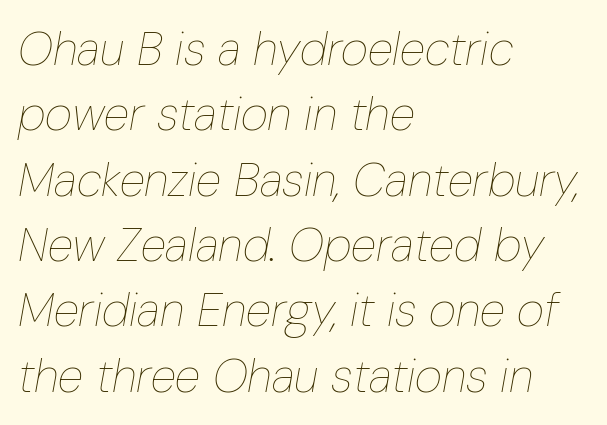
{"italic": "yes", "lean": "right", "slant_degrees": 10, "bold": "no", "weight": "thin", "width": "condensed", "stroke_contrast": "low", "x_height": "medium", "monospaced": "no", "underline": "no", "align": "left", "line_spacing": "normal", "line_spacing_ratio": 1.39, "letter_spacing": "normal", "letter_spacing_em": 0.0, "glyph_px": 47}
